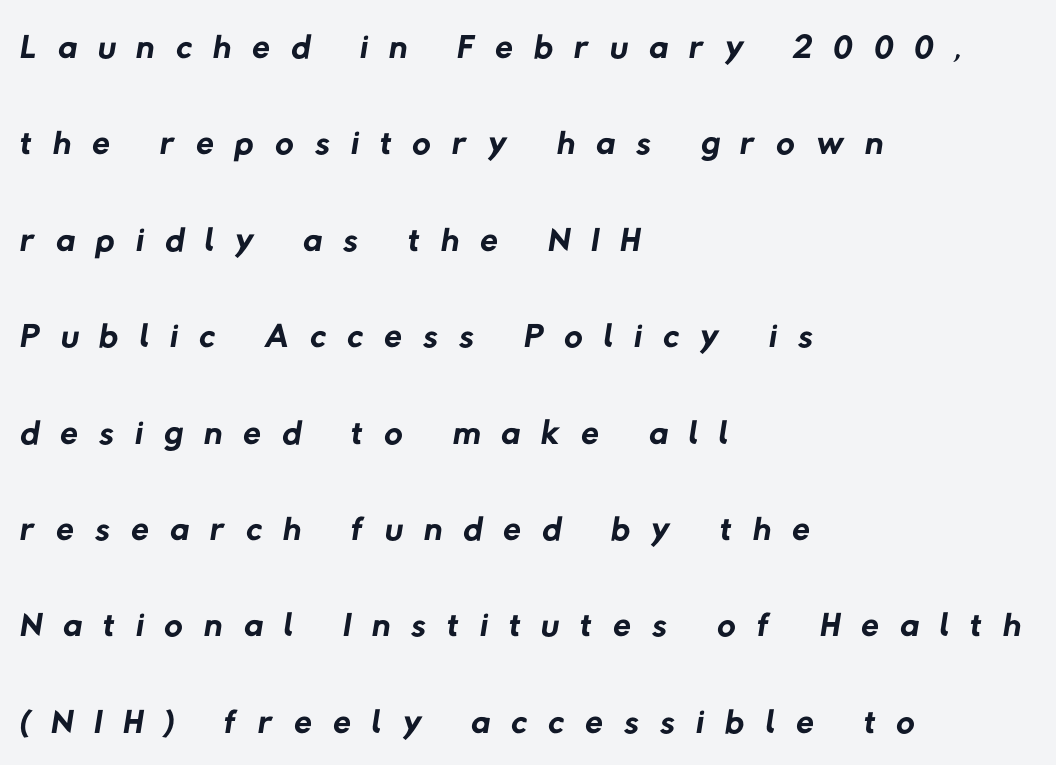
Only glyphs here, with clear space below each row. The passage shown is not bold in any degree. You could not count columns in this text — the font is proportionally spaced. A sans-serif font was chosen for this passage.
